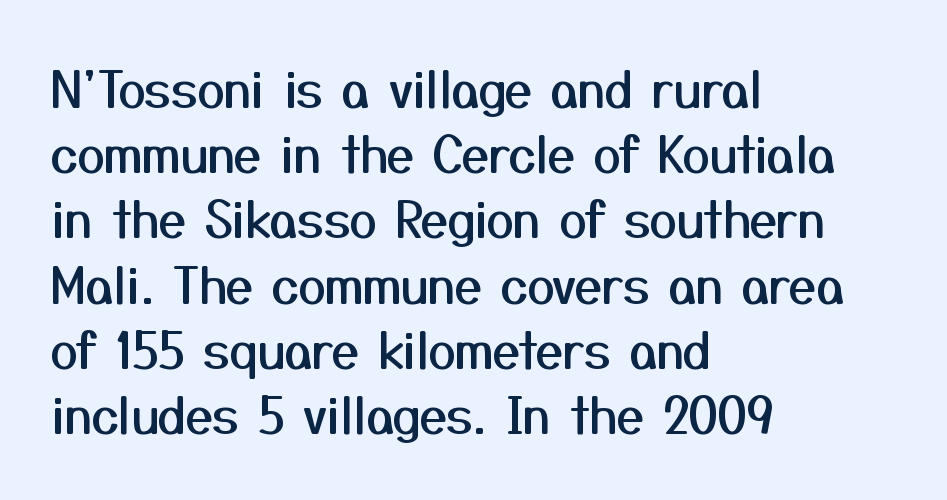
The image shows 49 px sans-serif type, upright; set left-aligned, normal line spacing (1.33x), normal letter spacing, not underlined; medium stroke contrast and a medium x-height.
